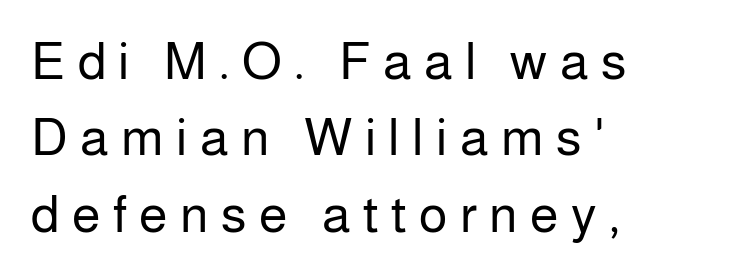
Q: Is the text bold? A: No.
Q: Is the text italic (slanted)? A: No, it is upright.
Q: Is the typeface a serif or a sans-serif typeface? A: Sans-serif.
Q: Is the text underlined? A: No.
Q: How is the paragraph aligned? A: Left-aligned.
Q: Is the spacing between letters normal or unusually wide? A: Unusually wide.
Q: Is the spacing between lines tight, normal or loose? A: Normal.
Q: Width (condensed, normal, or wide)? A: Normal.
Q: Stroke contrast? A: Low.
Q: x-height? A: Medium.
Q: Monospaced? A: No.
